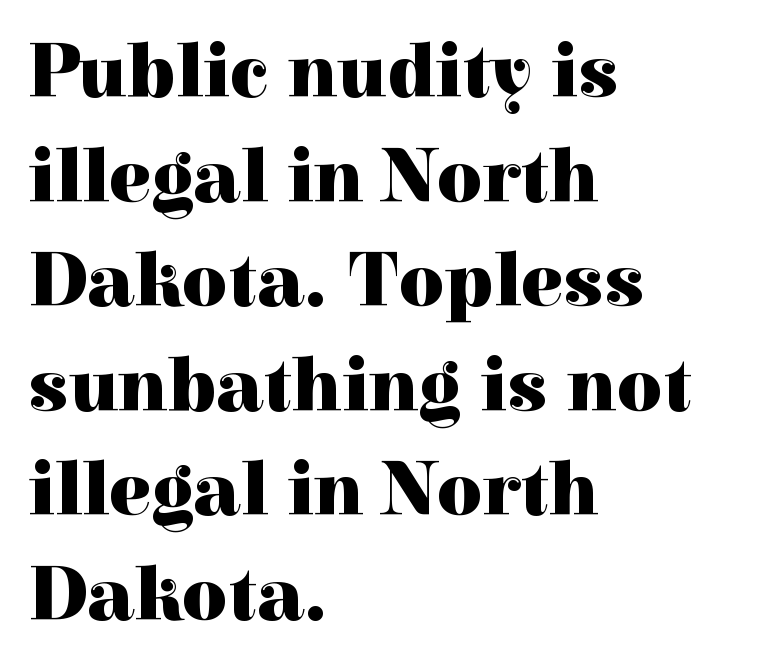
{"serif": "yes", "italic": "no", "bold": "yes", "weight": "heavy", "width": "normal", "x_height": "medium", "monospaced": "no", "underline": "no", "align": "left", "line_spacing": "normal", "line_spacing_ratio": 1.34, "letter_spacing": "normal", "letter_spacing_em": 0.0, "glyph_px": 78}
